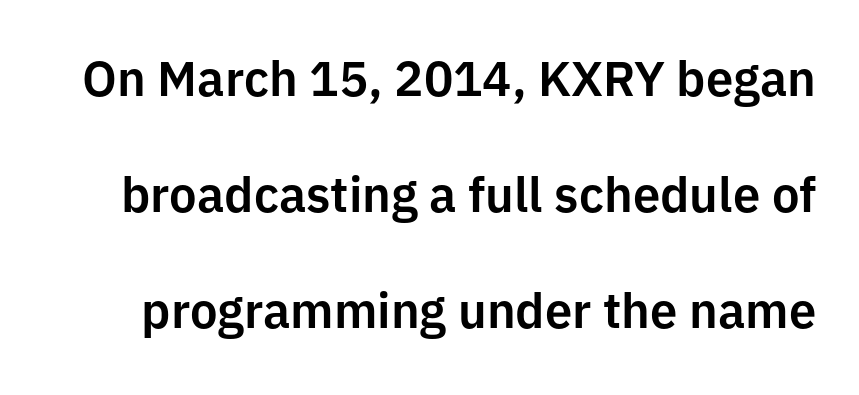
Each row of text sits above clean, open space. The tracking reads as untouched default to a designer's eye. A roman cut, with each character standing at attention. Quick note: interline space is abundant.
